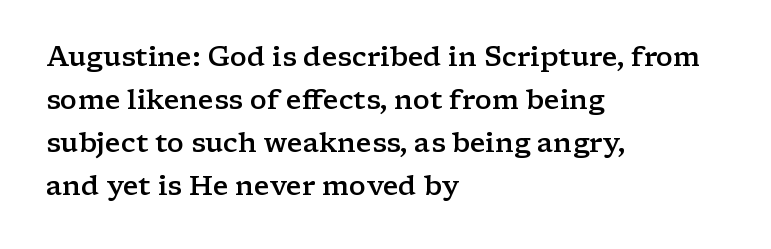
Decoration check: the copy has no underline. A classic flush-left, rag-right setting is used for this passage. Notice how descenders clear the ascenders below comfortably — that's standard leading. Tracking value appears to be zero — textbook default spacing.
